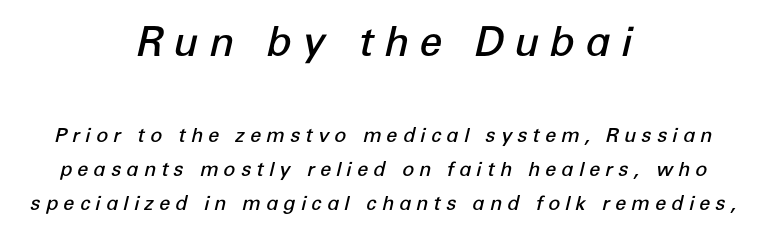
Words float on clear page, feet unadorned. These two chunks differ in scale, with the top chunk taking the larger measure. Is there much room between lines? A standard amount, neither cramped nor airy. Do the characters align in a grid? No, the font is proportional.
